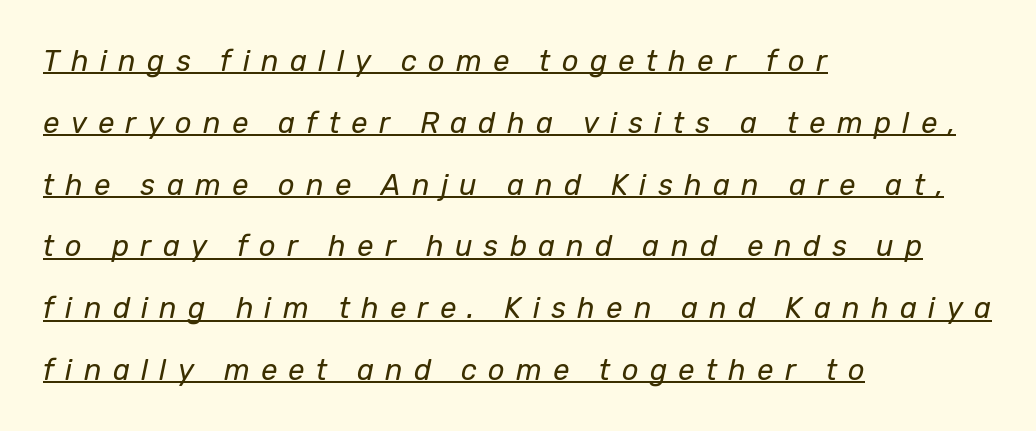
The image shows 29 px regular-weight type, italic (leaning right); set left-aligned, loose line spacing (2.13x), unusually wide letter spacing (+0.39 em), underlined; low stroke contrast and a medium x-height.
